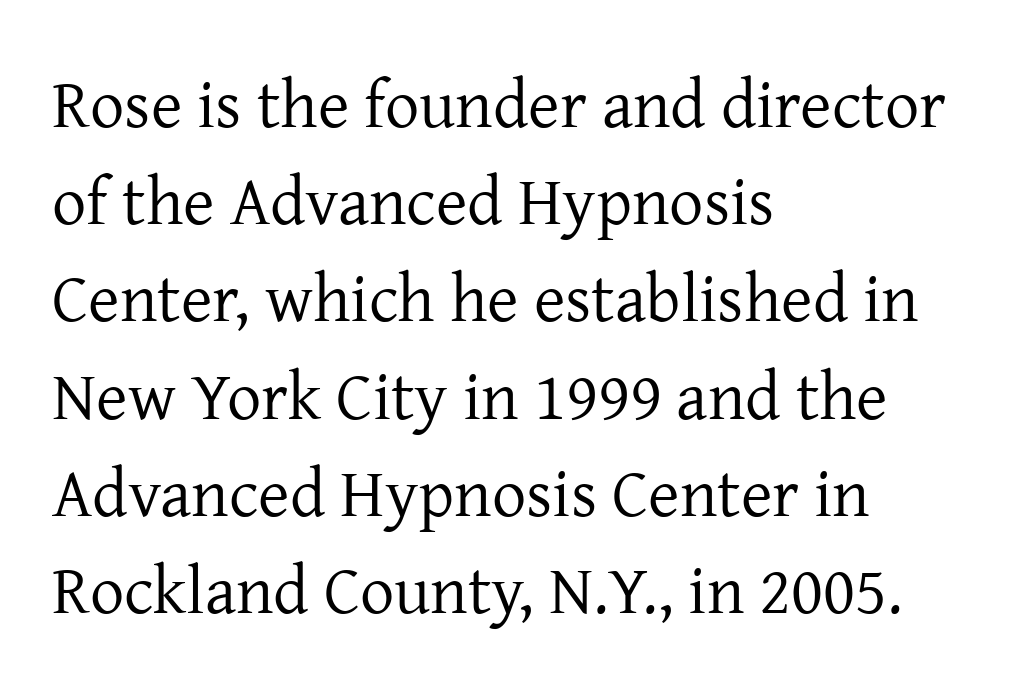
{"serif": "yes", "italic": "no", "bold": "no", "weight": "regular", "width": "normal", "stroke_contrast": "low", "x_height": "medium", "monospaced": "no", "underline": "no", "align": "left", "line_spacing": "normal", "line_spacing_ratio": 1.43, "letter_spacing": "normal", "letter_spacing_em": 0.0, "glyph_px": 68}
